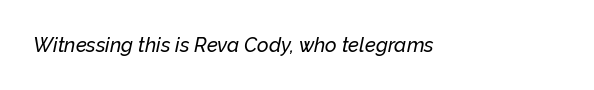
No extra tracking has been applied to these lines. The typography opts for an oblique posture over an upright one. Descenders are the only things crossing below the line.
